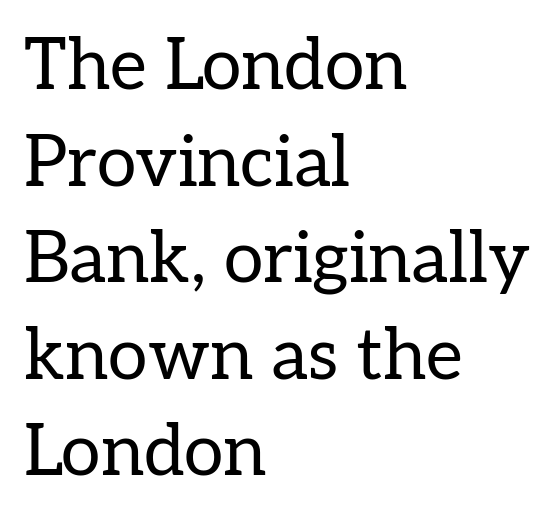
Q: Is the text bold? A: No.
Q: Is the text italic (slanted)? A: No, it is upright.
Q: Is the typeface a serif or a sans-serif typeface? A: Serif.
Q: Is the text underlined? A: No.
Q: How is the paragraph aligned? A: Left-aligned.
Q: Is the spacing between letters normal or unusually wide? A: Normal.
Q: Is the spacing between lines tight, normal or loose? A: Normal.
Q: Width (condensed, normal, or wide)? A: Normal.
Q: Stroke contrast? A: Low.
Q: x-height? A: Medium.
Q: Monospaced? A: No.
